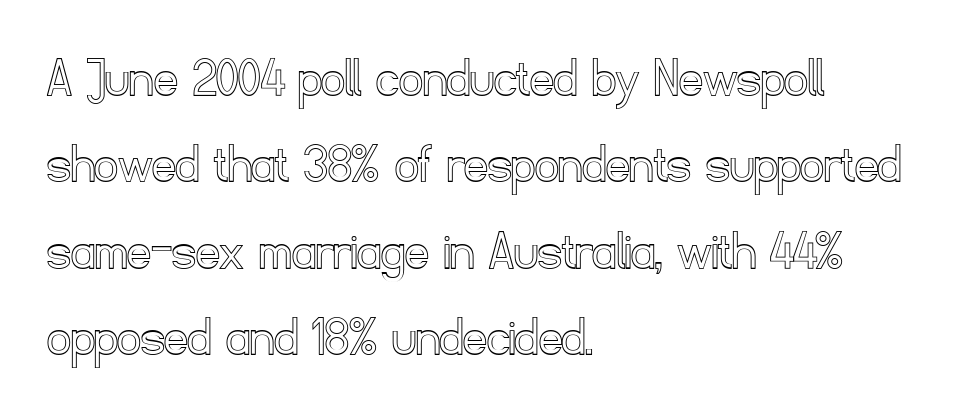
The image shows 58 px text type, upright; set left-aligned, normal line spacing (1.49x), normal letter spacing, not underlined; a small x-height.
